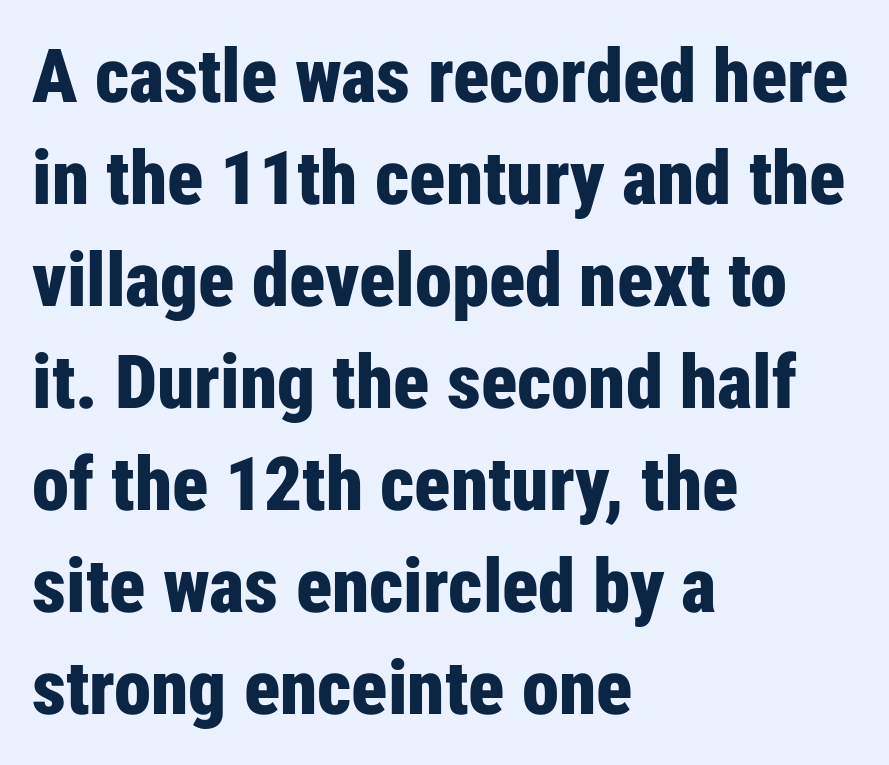
{"serif": "no", "italic": "no", "bold": "yes", "weight": "bold", "width": "condensed", "stroke_contrast": "low", "x_height": "medium", "monospaced": "no", "underline": "no", "align": "left", "line_spacing": "normal", "line_spacing_ratio": 1.36, "letter_spacing": "normal", "letter_spacing_em": 0.0, "glyph_px": 75}
